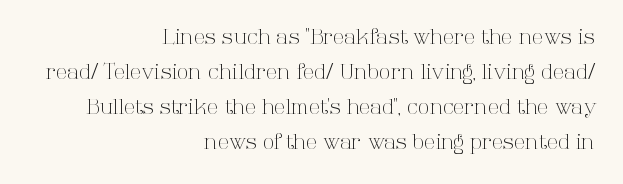
The image shows 21 px text type, upright; set right-aligned, normal line spacing (1.67x), normal letter spacing, not underlined.
